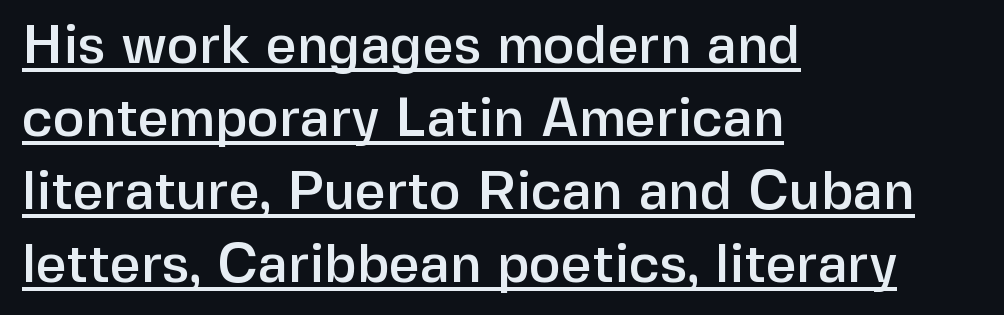
Here the designer chose a conventional face with non-uniform glyph widths. The sample's only ornament is a line tracing under the words. Horizontally, the lines are justified to the leading edge only. The tracking reads as untouched default to a designer's eye.
